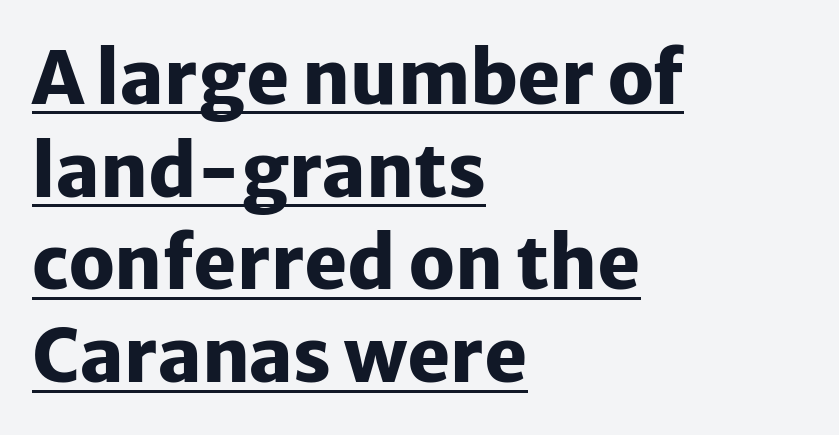
The gaps between neighbouring characters are ordinary and unremarkable. The face used here appears with an underline applied. How heavy is the stroke? Heavy — this is a bold. Is this a fixed-width face? No — the glyphs have proportional, varying widths. Nope, not italic — everything's standing straight.
